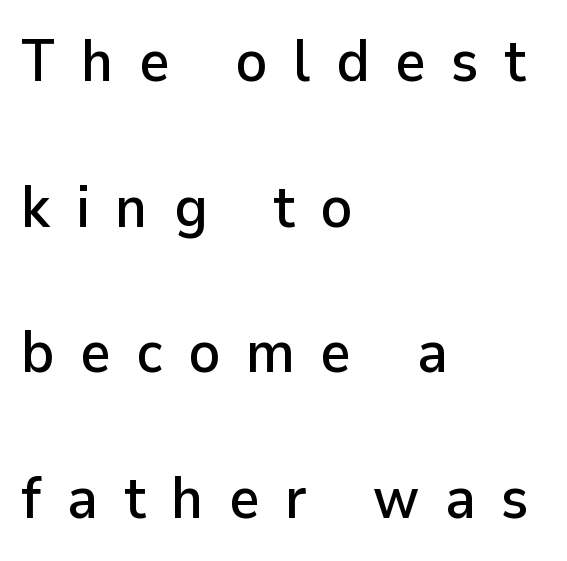
{"serif": "no", "italic": "no", "width": "normal", "stroke_contrast": "low", "x_height": "medium", "monospaced": "no", "underline": "no", "align": "left", "line_spacing": "loose", "line_spacing_ratio": 2.47, "letter_spacing": "wide", "letter_spacing_em": 0.43, "glyph_px": 59}
